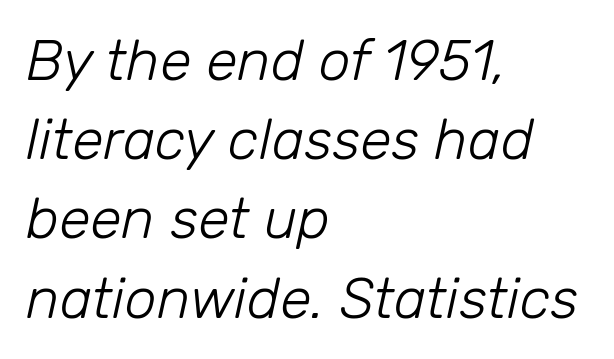
Q: Is the text bold? A: No.
Q: Is the text italic (slanted)? A: Yes, it leans right by about 12 degrees.
Q: Is the text underlined? A: No.
Q: How is the paragraph aligned? A: Left-aligned.
Q: Is the spacing between letters normal or unusually wide? A: Normal.
Q: Is the spacing between lines tight, normal or loose? A: Normal.
Q: Width (condensed, normal, or wide)? A: Normal.
Q: Stroke contrast? A: Low.
Q: x-height? A: Medium.
Q: Monospaced? A: No.
